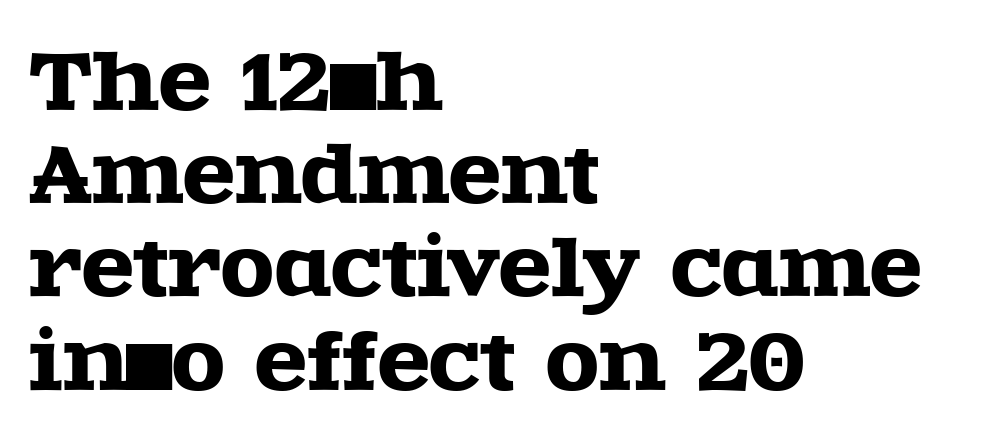
Q: Is the text italic (slanted)? A: No, it is upright.
Q: Is the typeface a serif or a sans-serif typeface? A: Serif.
Q: Is the text underlined? A: No.
Q: How is the paragraph aligned? A: Left-aligned.
Q: Is the spacing between letters normal or unusually wide? A: Normal.
Q: Width (condensed, normal, or wide)? A: Wide.
Q: x-height? A: Large.
Q: Monospaced? A: No.
